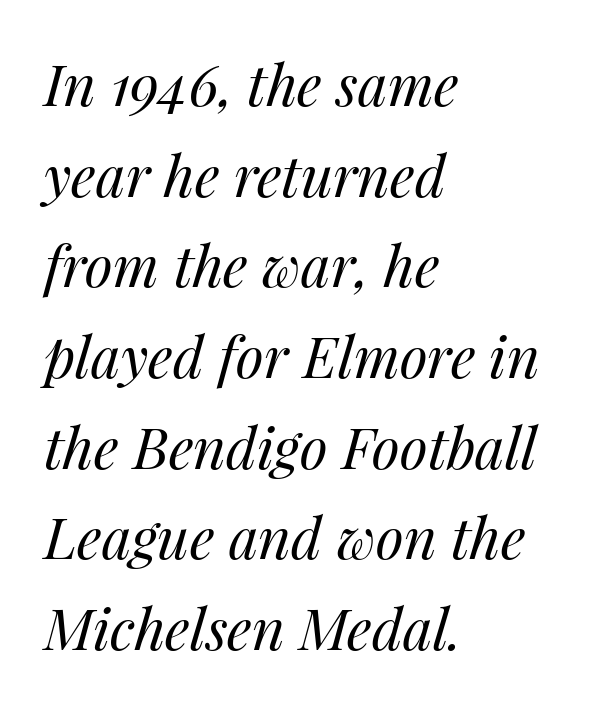
{"italic": "yes", "lean": "right", "slant_degrees": 14, "bold": "no", "weight": "regular", "width": "normal", "stroke_contrast": "medium", "x_height": "medium", "monospaced": "no", "underline": "no", "align": "left", "line_spacing": "normal", "line_spacing_ratio": 1.59, "letter_spacing": "normal", "letter_spacing_em": 0.0, "glyph_px": 57}
